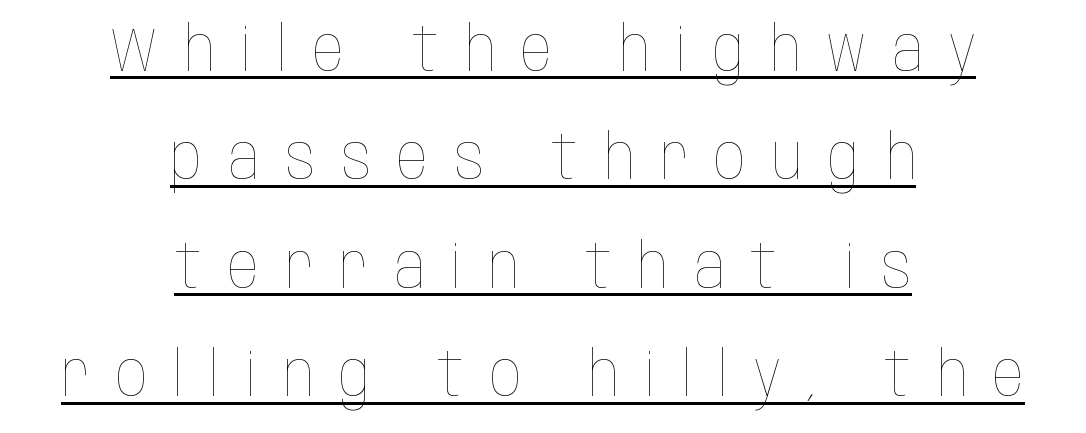
The image shows 62 px thin, condensed type, upright; set centered, line spacing 1.75x, unusually wide letter spacing (+0.42 em), underlined; low stroke contrast and a large x-height.
